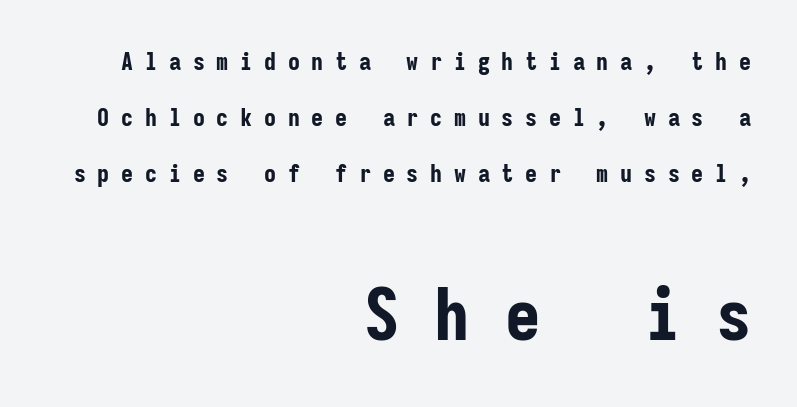
Rule under the text: the space is simply empty. In CSS terms this would be text-align: right. The typography opts for an upright posture over an oblique one. This sample uses a sans-serif face. A typesetter would call this heavily tracked-out type.
